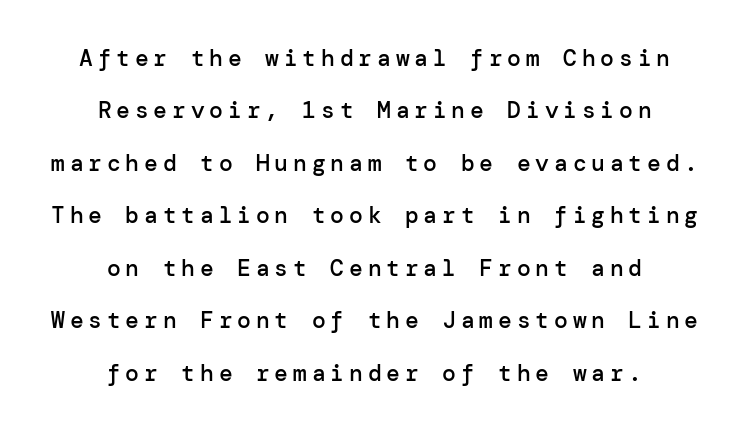
A typesetter would call this leading open, well beyond the default. Honestly, the letter spacing is so wide it's the main thing you notice. Neither beginnings nor endings align; midpoints do. The font's upright variant was chosen for this text.
